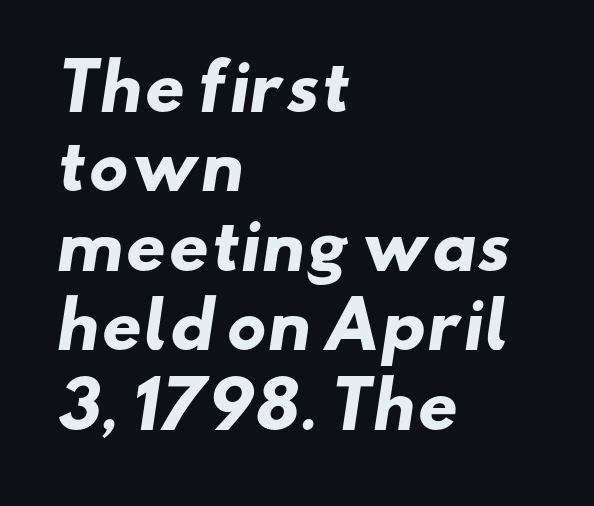
The image shows 63 px heavy, wide sans-serif type; set left-aligned, normal line spacing (1.26x), normal letter spacing, not underlined; low stroke contrast and a small x-height.
